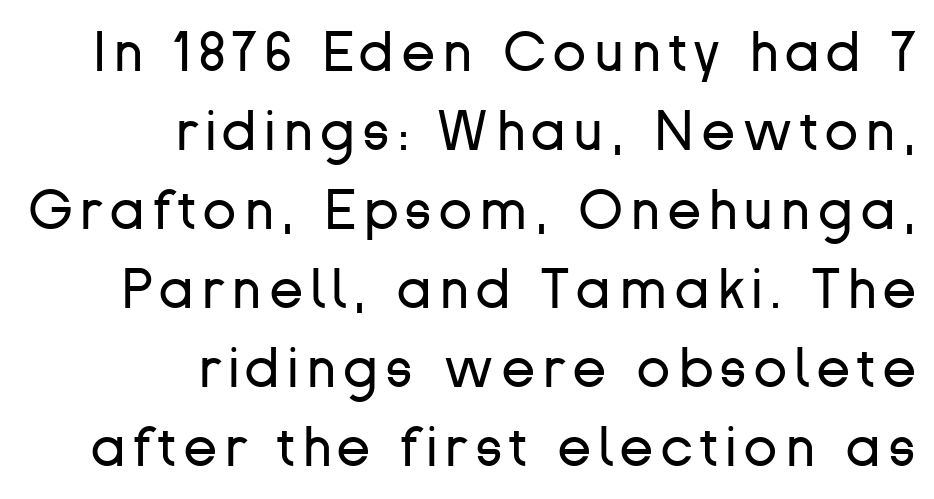
Every character sits straight up, as roman type does. A student would call this right alignment; a typographer would say flush right, rag left. The rows are spaced the way most documents space them. This sample has the flowing, uneven cadence of proportional lettering. No heavy texture on the line: the type isn't bold. The space beneath each line is pristine and unruled.
